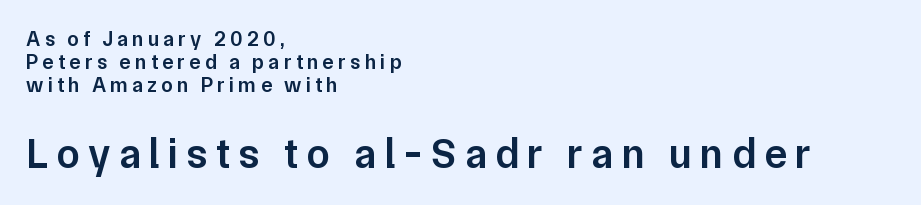
The image shows 42 px semibold sans-serif type, upright; set left-aligned, tight line spacing (1.1x), unusually wide letter spacing (+0.2 em), not underlined; the second (bottom) block is 2.0x larger; low stroke contrast and a medium x-height.
